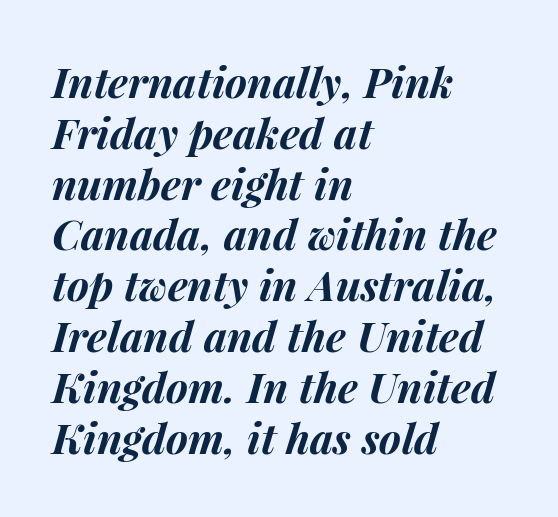
Would a proofreader flag this as italicized? Yes. The string is rendered with underlining switched off. Notice how the passage keeps a crisp vertical edge on the left only. Heavy, bold letterforms.
